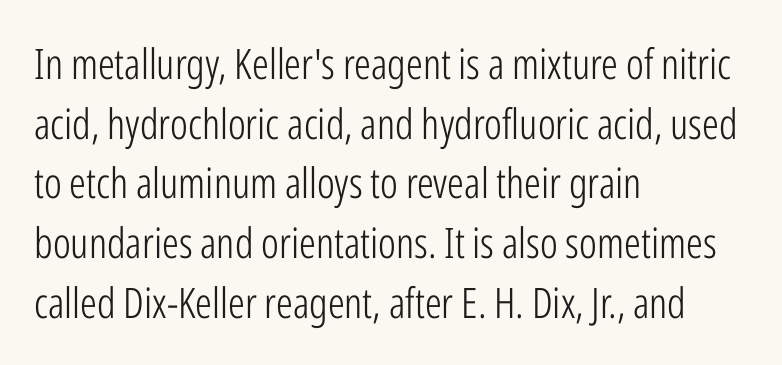
{"serif": "no", "italic": "no", "bold": "no", "weight": "light", "width": "condensed", "stroke_contrast": "low", "x_height": "medium", "monospaced": "no", "underline": "no", "align": "left", "line_spacing": "normal", "line_spacing_ratio": 1.42, "letter_spacing": "normal", "letter_spacing_em": 0.0, "glyph_px": 42}
